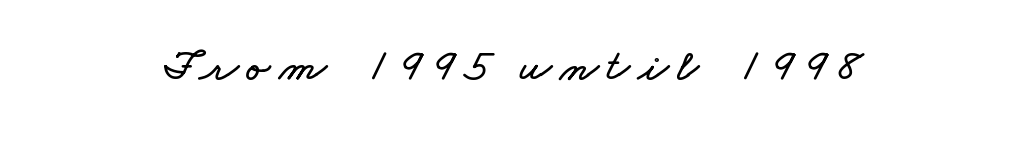
Q: Is the text underlined? A: No.
Q: How is the paragraph aligned? A: Centered.
Q: Width (condensed, normal, or wide)? A: Wide.
Q: Stroke contrast? A: Low.
Q: x-height? A: Small.
Q: Monospaced? A: No.
